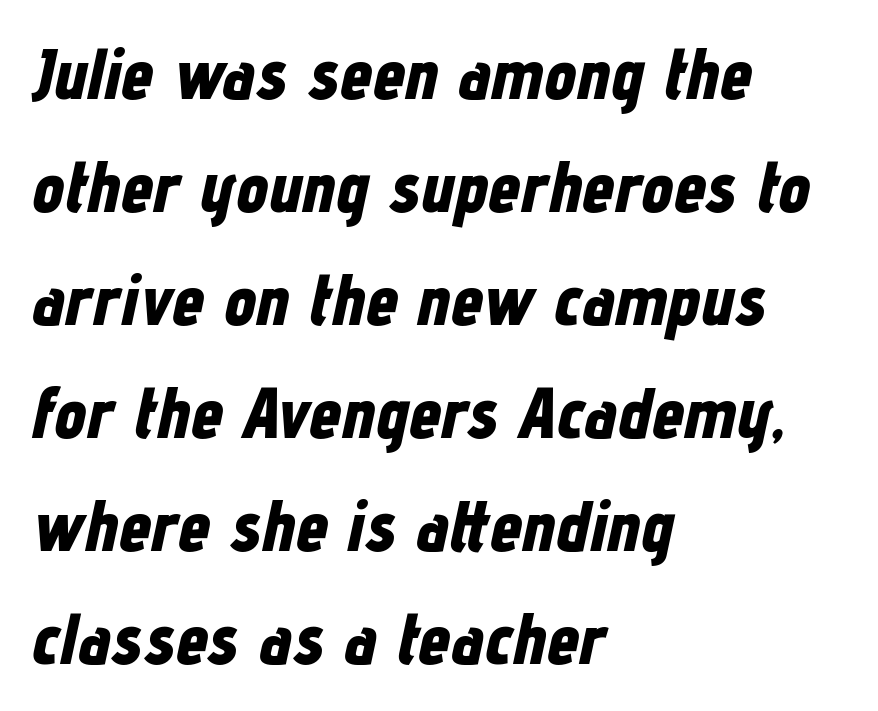
Every letter is thick-stroked: bold, no question. These lines keep a tight, regular rhythm from letter to letter. These lines are rendered in a variable-pitch font. Just letters on the line, the space beneath them empty. Each line starts at the same left margin while the right side varies.
